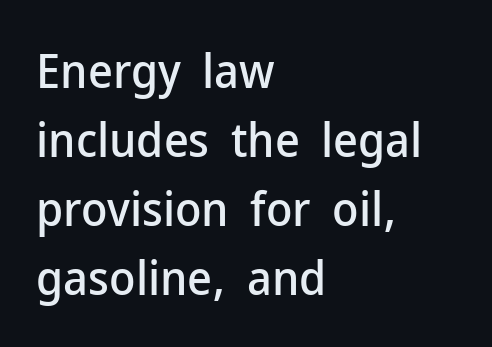
Q: Is the text italic (slanted)? A: No, it is upright.
Q: Is the typeface a serif or a sans-serif typeface? A: Sans-serif.
Q: Is the text underlined? A: No.
Q: How is the paragraph aligned? A: Left-aligned.
Q: Is the spacing between letters normal or unusually wide? A: Normal.
Q: Is the spacing between lines tight, normal or loose? A: Normal.
Q: Width (condensed, normal, or wide)? A: Normal.
Q: Stroke contrast? A: Low.
Q: x-height? A: Medium.
Q: Monospaced? A: No.
